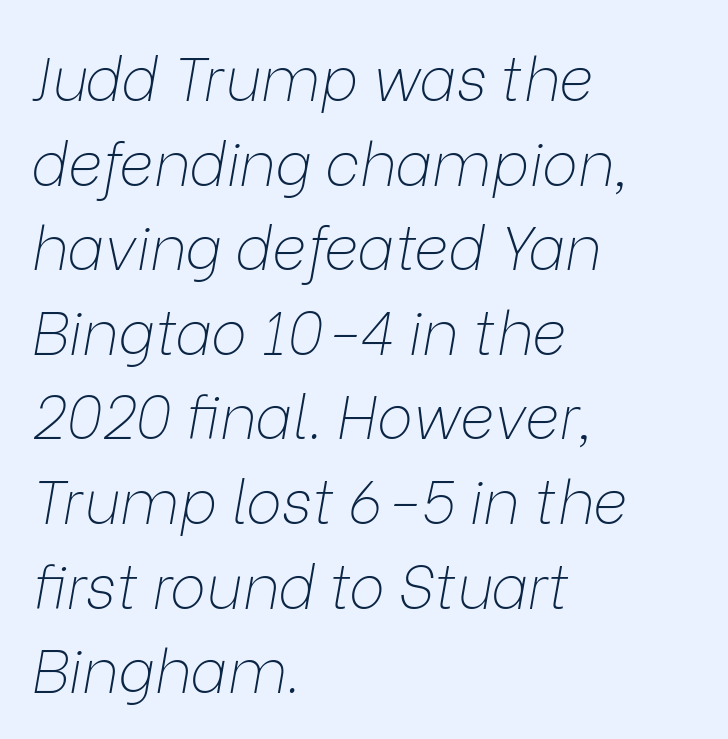
{"italic": "yes", "lean": "right", "slant_degrees": 9, "bold": "no", "weight": "thin", "width": "normal", "stroke_contrast": "low", "x_height": "medium", "monospaced": "no", "underline": "no", "align": "left", "line_spacing": "normal", "line_spacing_ratio": 1.41, "letter_spacing": "normal", "letter_spacing_em": 0.0, "glyph_px": 60}
